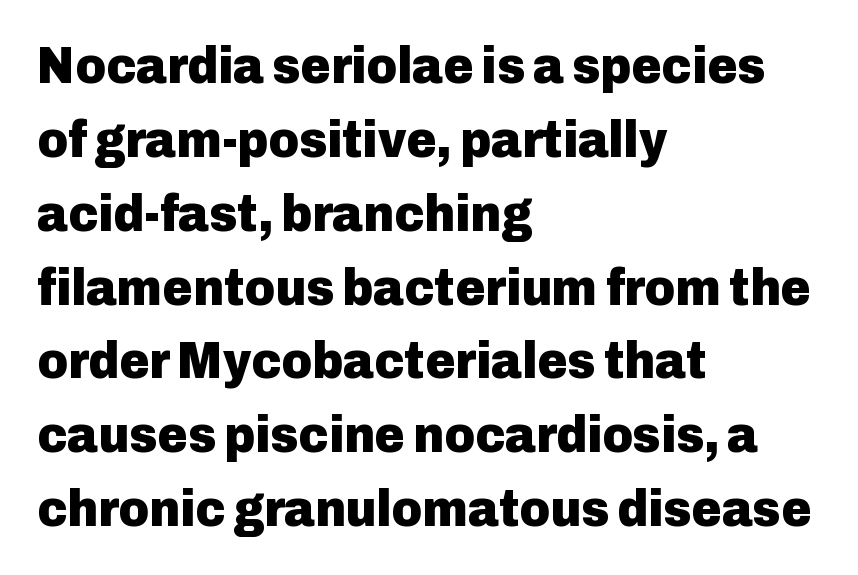
The image shows 52 px heavy sans-serif type, upright; set left-aligned, normal line spacing (1.42x), normal letter spacing, not underlined; low stroke contrast and a medium x-height.
